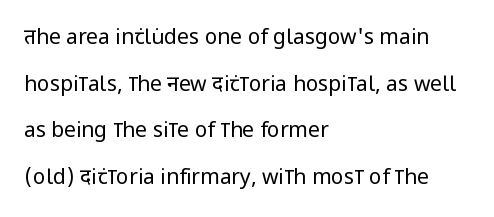
The image shows 21 px text type, upright; set left-aligned, loose line spacing (2.22x), normal letter spacing, not underlined.
